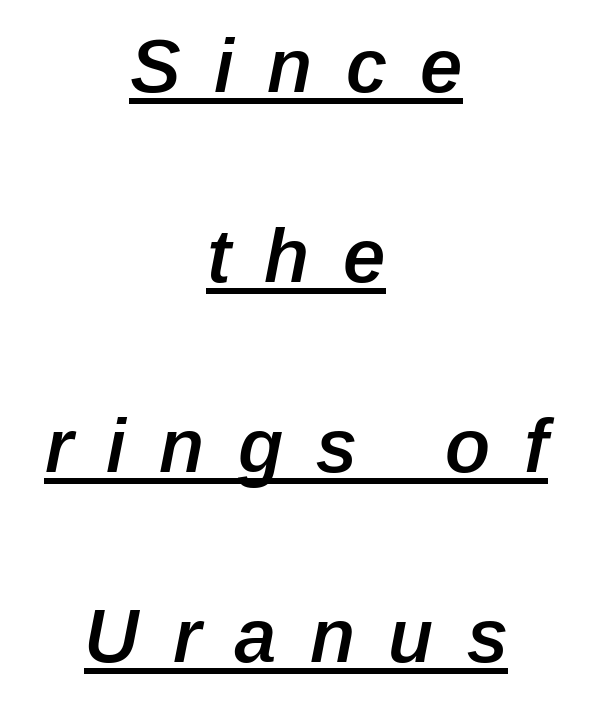
{"italic": "yes", "lean": "right", "slant_degrees": 12, "bold": "semi", "weight": "semibold", "width": "normal", "stroke_contrast": "low", "x_height": "medium", "monospaced": "no", "underline": "yes", "align": "center", "line_spacing": "loose", "line_spacing_ratio": 2.5, "letter_spacing": "wide", "letter_spacing_em": 0.44, "glyph_px": 76}
